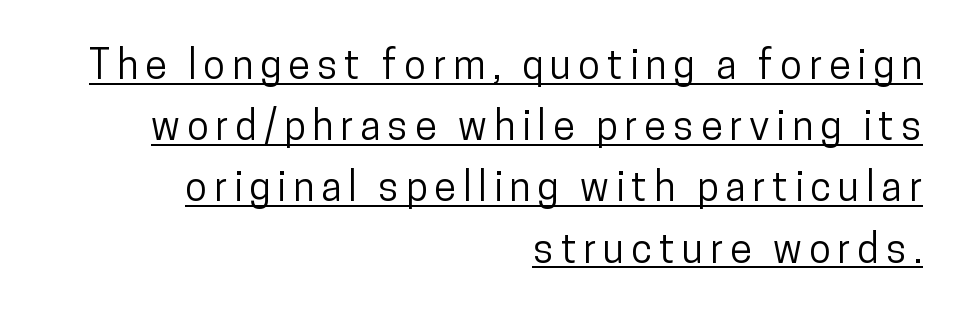
Q: Is the text italic (slanted)? A: No, it is upright.
Q: Is the typeface a serif or a sans-serif typeface? A: Sans-serif.
Q: Is the text underlined? A: Yes.
Q: How is the paragraph aligned? A: Right-aligned.
Q: Is the spacing between lines tight, normal or loose? A: Normal.
Q: Width (condensed, normal, or wide)? A: Condensed.
Q: Stroke contrast? A: Low.
Q: x-height? A: Medium.
Q: Monospaced? A: No.
